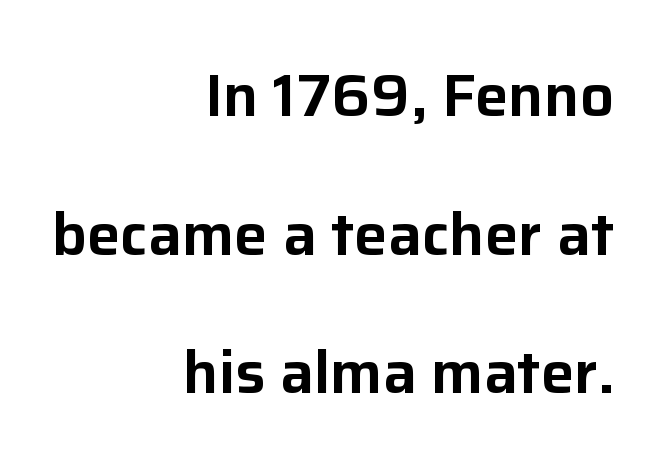
The image shows 60 px sans-serif type, upright; set right-aligned, loose line spacing (2.31x), normal letter spacing, not underlined; low stroke contrast and a medium x-height.
